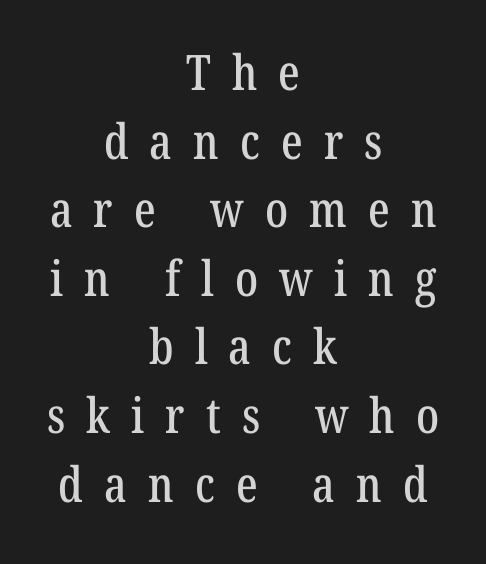
The image shows 49 px condensed serif type; set centered, normal line spacing (1.4x), unusually wide letter spacing (+0.43 em), not underlined; low stroke contrast and a medium x-height.
